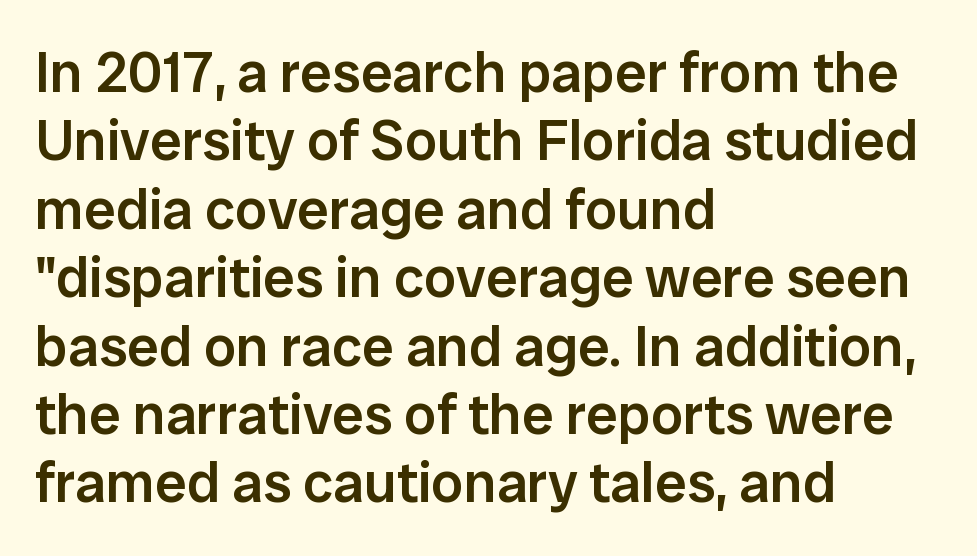
Q: Is the text bold? A: Semi-bold.
Q: Is the text italic (slanted)? A: No, it is upright.
Q: Is the typeface a serif or a sans-serif typeface? A: Sans-serif.
Q: Is the text underlined? A: No.
Q: How is the paragraph aligned? A: Left-aligned.
Q: Is the spacing between letters normal or unusually wide? A: Normal.
Q: Width (condensed, normal, or wide)? A: Normal.
Q: Stroke contrast? A: Low.
Q: x-height? A: Medium.
Q: Monospaced? A: No.
